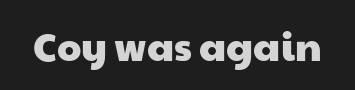
Q: Is the typeface a serif or a sans-serif typeface? A: Sans-serif.
Q: Is the text underlined? A: No.
Q: Is the spacing between letters normal or unusually wide? A: Normal.
Q: Width (condensed, normal, or wide)? A: Wide.
Q: Stroke contrast? A: Low.
Q: x-height? A: Medium.
Q: Monospaced? A: No.
